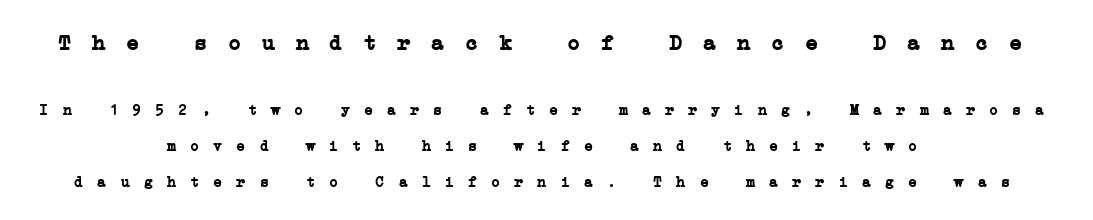
The image shows 22 px bold type; set centered, loose line spacing (2.42x), unusually wide letter spacing (+0.34 em), not underlined; the first (top) block is 1.47x larger.
